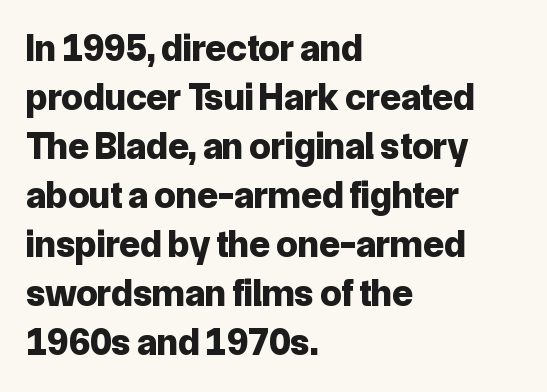
{"serif": "no", "italic": "no", "bold": "yes", "weight": "bold", "width": "normal", "stroke_contrast": "low", "x_height": "medium", "monospaced": "no", "underline": "no", "align": "left", "line_spacing": "normal", "line_spacing_ratio": 1.29, "letter_spacing": "normal", "letter_spacing_em": 0.0, "glyph_px": 38}
